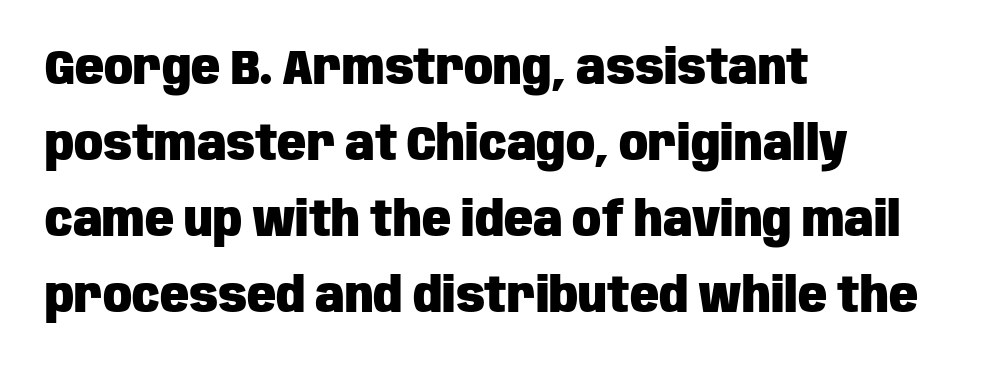
Q: Is the text bold? A: Yes.
Q: Is the text italic (slanted)? A: No, it is upright.
Q: Is the typeface a serif or a sans-serif typeface? A: Sans-serif.
Q: Is the text underlined? A: No.
Q: How is the paragraph aligned? A: Left-aligned.
Q: Is the spacing between letters normal or unusually wide? A: Normal.
Q: Is the spacing between lines tight, normal or loose? A: Normal.
Q: Width (condensed, normal, or wide)? A: Condensed.
Q: Stroke contrast? A: Low.
Q: x-height? A: Large.
Q: Monospaced? A: No.
